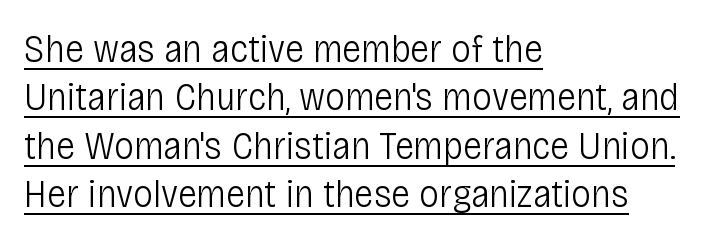
Q: Is the text bold? A: No.
Q: Is the text italic (slanted)? A: No, it is upright.
Q: Is the typeface a serif or a sans-serif typeface? A: Sans-serif.
Q: Is the text underlined? A: Yes.
Q: How is the paragraph aligned? A: Left-aligned.
Q: Is the spacing between letters normal or unusually wide? A: Normal.
Q: Width (condensed, normal, or wide)? A: Condensed.
Q: Stroke contrast? A: Low.
Q: x-height? A: Large.
Q: Monospaced? A: No.
